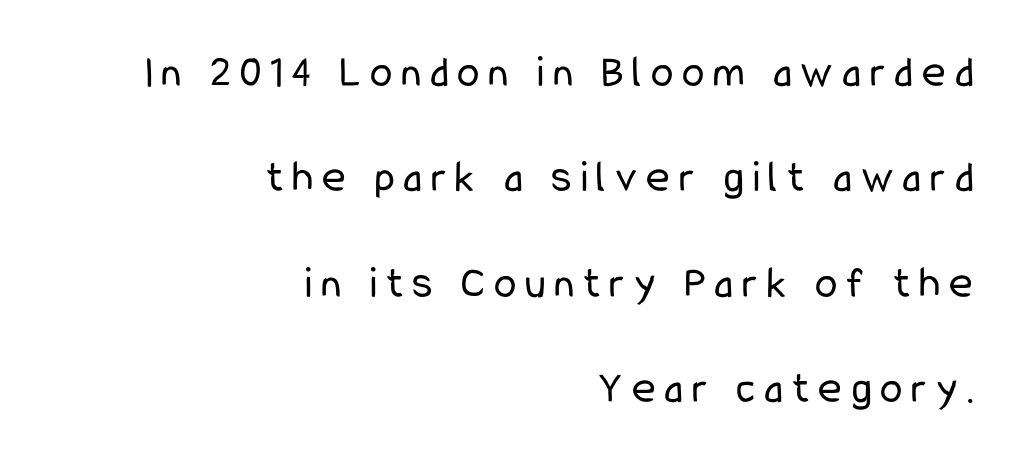
{"serif": "no", "italic": "no", "bold": "no", "weight": "regular", "width": "condensed", "stroke_contrast": "low", "x_height": "medium", "monospaced": "no", "underline": "no", "align": "right", "line_spacing": "loose", "line_spacing_ratio": 2.34, "letter_spacing": "wide", "letter_spacing_em": 0.2, "glyph_px": 45}
